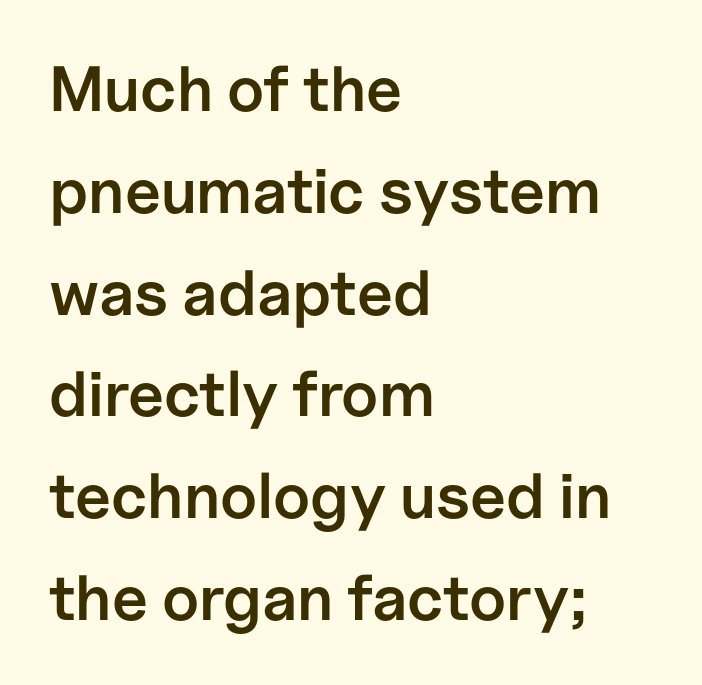
Is this a fixed-width face? No — the glyphs have proportional, varying widths. What kind of face is this? One without serifs — a sans. Students, this is semibold: more ink than regular, less than bold. Is the letter spacing exaggerated? No — it looks like the ordinary default. Lines of text with bare space underneath.
